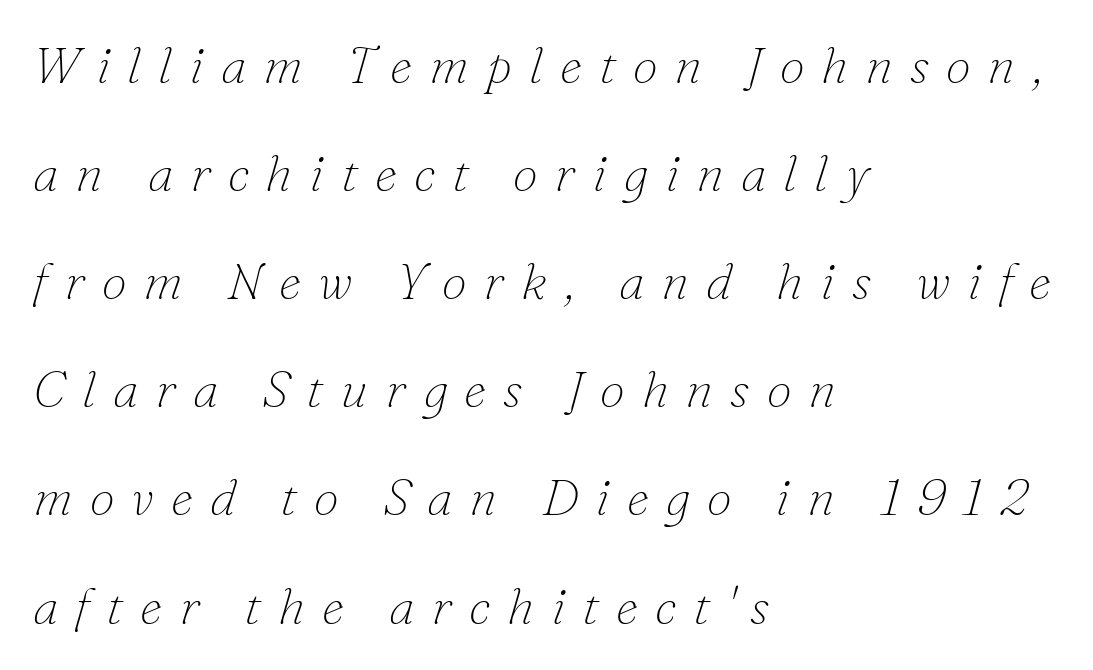
Q: Is the text bold? A: No.
Q: Is the text italic (slanted)? A: Yes, it leans right by about 16 degrees.
Q: Is the typeface a serif or a sans-serif typeface? A: Serif.
Q: Is the text underlined? A: No.
Q: How is the paragraph aligned? A: Left-aligned.
Q: Is the spacing between letters normal or unusually wide? A: Unusually wide.
Q: Is the spacing between lines tight, normal or loose? A: Loose.
Q: Width (condensed, normal, or wide)? A: Normal.
Q: Stroke contrast? A: Low.
Q: x-height? A: Small.
Q: Monospaced? A: No.
